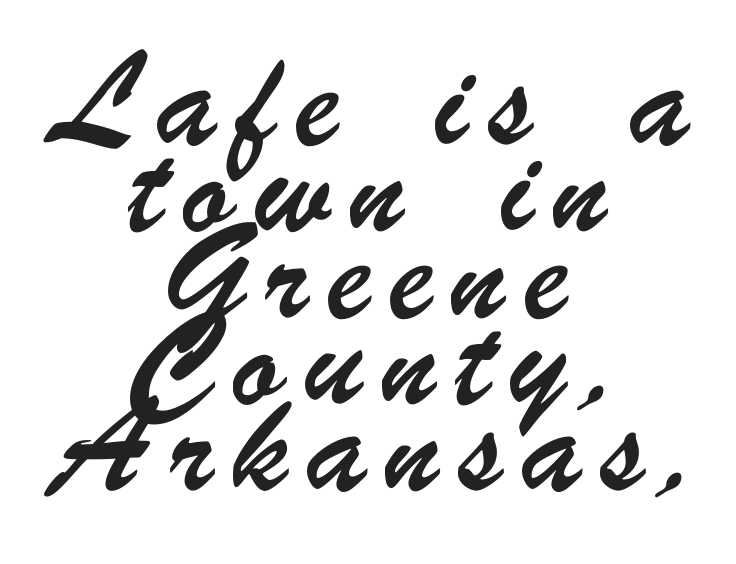
Q: Is the typeface a serif or a sans-serif typeface? A: Sans-serif.
Q: Is the text underlined? A: No.
Q: How is the paragraph aligned? A: Centered.
Q: Is the spacing between letters normal or unusually wide? A: Unusually wide.
Q: Is the spacing between lines tight, normal or loose? A: Normal.
Q: Width (condensed, normal, or wide)? A: Condensed.
Q: Stroke contrast? A: Low.
Q: x-height? A: Small.
Q: Monospaced? A: No.
